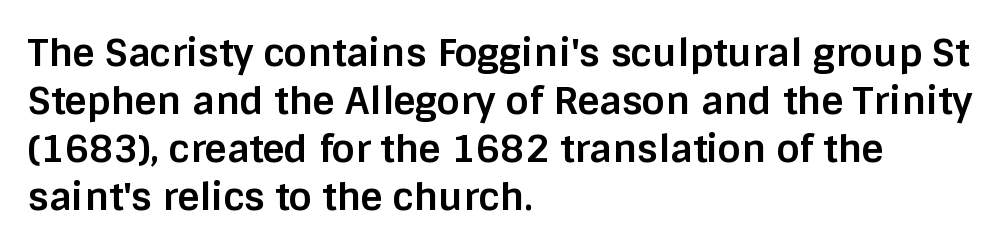
Q: Is the text bold? A: Yes.
Q: Is the text italic (slanted)? A: No, it is upright.
Q: Is the typeface a serif or a sans-serif typeface? A: Sans-serif.
Q: Is the text underlined? A: No.
Q: How is the paragraph aligned? A: Left-aligned.
Q: Is the spacing between letters normal or unusually wide? A: Normal.
Q: Is the spacing between lines tight, normal or loose? A: Normal.
Q: Width (condensed, normal, or wide)? A: Normal.
Q: Stroke contrast? A: Low.
Q: x-height? A: Large.
Q: Monospaced? A: No.
